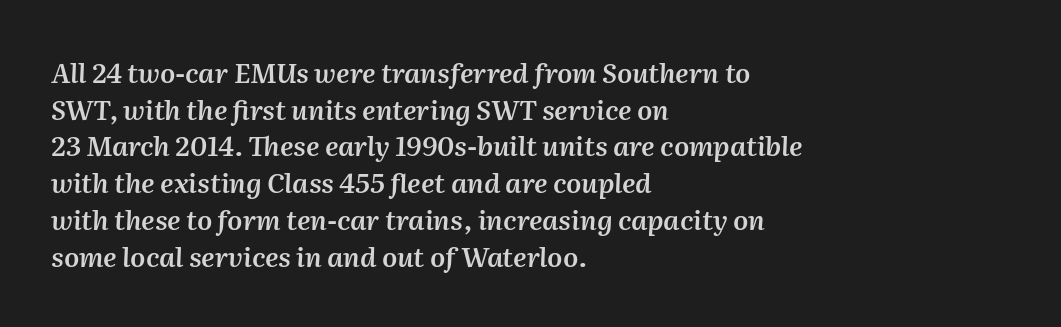
Q: Is the text bold? A: Semi-bold.
Q: Is the text italic (slanted)? A: Yes, it leans right by about 2 degrees.
Q: Is the text underlined? A: No.
Q: How is the paragraph aligned? A: Left-aligned.
Q: Is the spacing between letters normal or unusually wide? A: Normal.
Q: Is the spacing between lines tight, normal or loose? A: Normal.
